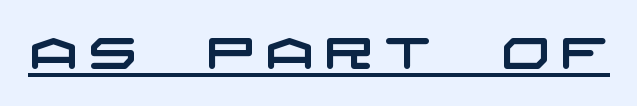
{"serif": "no", "width": "wide", "stroke_contrast": "low", "x_height": "large", "underline": "yes", "letter_spacing": "wide", "letter_spacing_em": 0.24, "glyph_px": 43}
